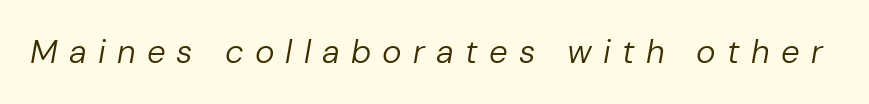
The image shows 33 px regular-weight type, italic (leaning right); set unusually wide letter spacing (+0.34 em), not underlined; low stroke contrast and a medium x-height.
